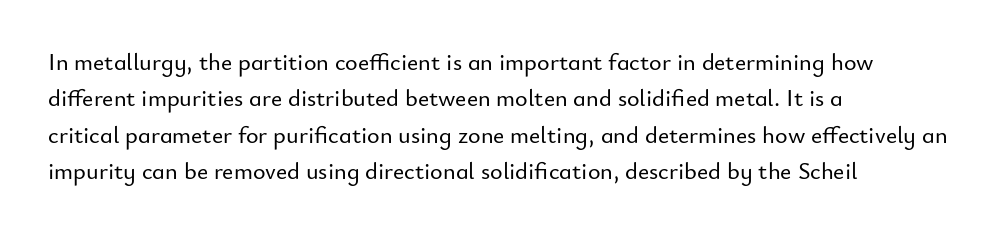
{"italic": "no", "underline": "no", "align": "left", "line_spacing": "normal", "line_spacing_ratio": 1.52, "letter_spacing": "normal", "letter_spacing_em": 0.0, "glyph_px": 24}
